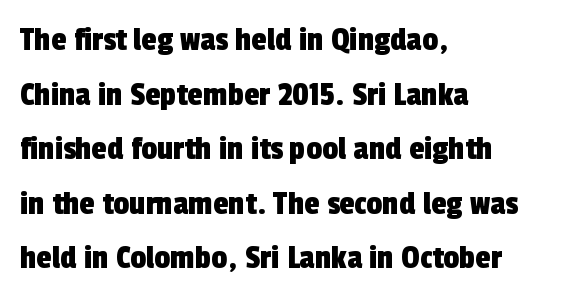
The image shows 35 px condensed sans-serif type; set left-aligned, normal line spacing (1.56x), normal letter spacing, not underlined; a medium x-height.
